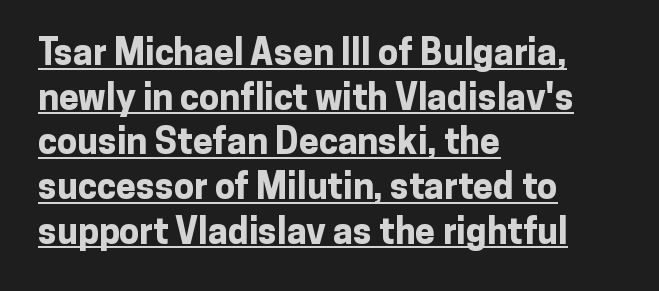
Note the varied advance widths — an 'i' is clearly narrower than an 'm'. Visually the block forms a straight wall on the left and a jagged coastline on the right. What decoration does the sample have? An underline. The glyphs have the mass of a bold cut. These lines keep a tight, regular rhythm from letter to letter. If you drew a line through each stem, it would be perfectly vertical.
